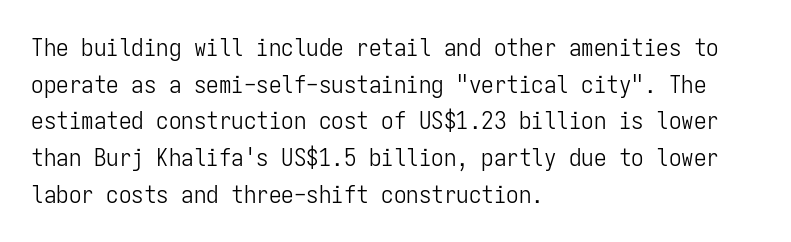
The image shows 25 px text type, upright; set left-aligned, normal line spacing (1.47x), normal letter spacing, not underlined.
